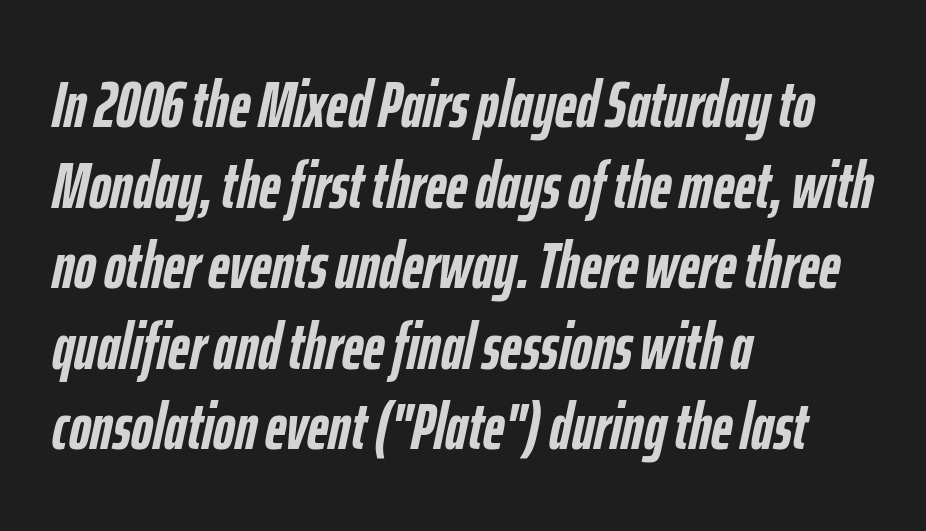
{"italic": "yes", "lean": "right", "slant_degrees": 12, "bold": "yes", "weight": "semibold", "width": "condensed", "stroke_contrast": "low", "x_height": "medium", "monospaced": "no", "underline": "no", "align": "left", "line_spacing_ratio": 1.22, "letter_spacing": "normal", "letter_spacing_em": 0.0, "glyph_px": 66}
